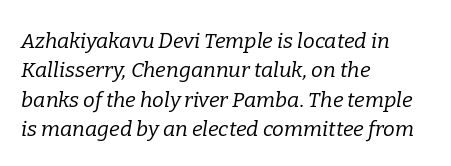
{"italic": "yes", "lean": "right", "slant_degrees": 9, "bold": "no", "underline": "no", "align": "left", "line_spacing": "normal", "line_spacing_ratio": 1.4, "letter_spacing": "normal", "letter_spacing_em": 0.0, "glyph_px": 21}
